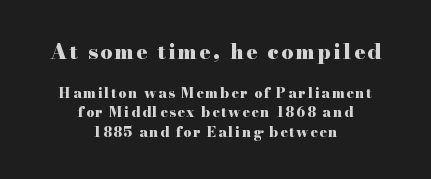
Q: Is the text bold? A: Yes.
Q: Is the text italic (slanted)? A: No, it is upright.
Q: Is the text underlined? A: No.
Q: How is the paragraph aligned? A: Centered.
Q: Is the spacing between lines tight, normal or loose? A: Normal.
Q: Which block of text is set in a larger size, the first (top) or the second (bottom)? A: The first (top) one.
